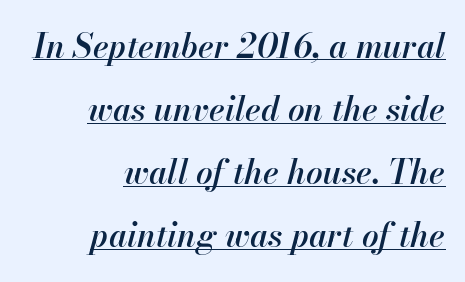
The image shows 33 px semibold type, italic (leaning right); set right-aligned, loose line spacing (1.91x), normal letter spacing, underlined; high stroke contrast and a small x-height.
